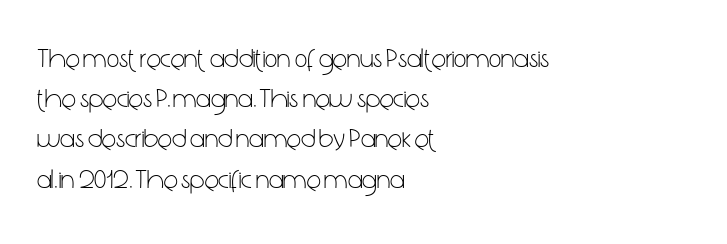
Q: Is the text bold? A: No.
Q: Is the text italic (slanted)? A: No, it is upright.
Q: Is the text underlined? A: No.
Q: How is the paragraph aligned? A: Left-aligned.
Q: Is the spacing between letters normal or unusually wide? A: Normal.
Q: Is the spacing between lines tight, normal or loose? A: Normal.
